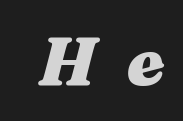
{"italic": "yes", "lean": "right", "slant_degrees": 16, "bold": "yes", "weight": "heavy", "width": "wide", "stroke_contrast": "medium", "x_height": "medium", "monospaced": "no", "underline": "no", "letter_spacing": "wide", "letter_spacing_em": 0.45, "glyph_px": 68}
